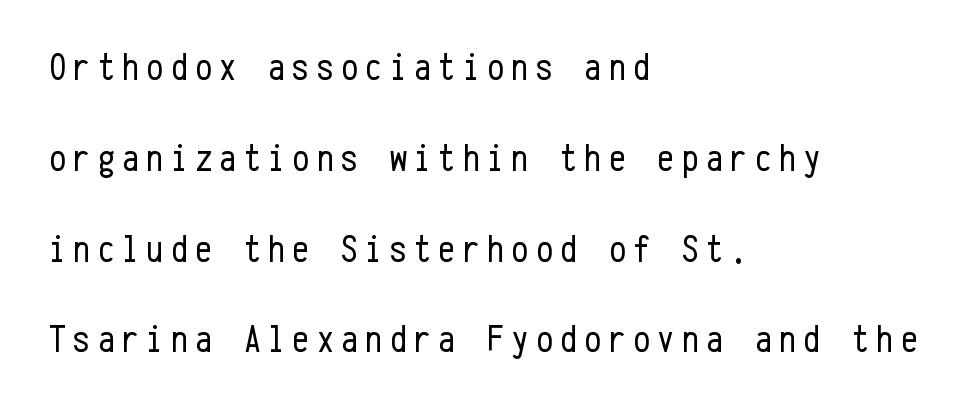
A typesetter would mark this as roman, not italic. Beneath every word, the page is bare. The weight would be labelled regular, book, light, or lighter still. Check where the strokes stop: nothing finishes them off — pure sans. Reading down the block, your eye returns to a fixed left position each line.
